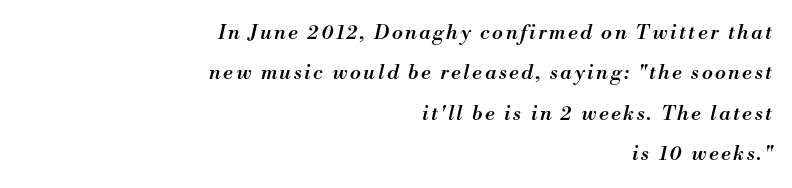
The typesetting leans somewhat heavy: a semibold. Slant detected: the letters are inclined. Layout note: lines flush right. A bare baseline throughout the passage.
